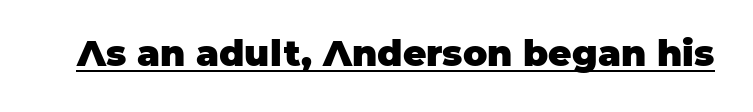
The image shows 36 px heavy sans-serif type, upright; set normal letter spacing, underlined; low stroke contrast and a large x-height.
